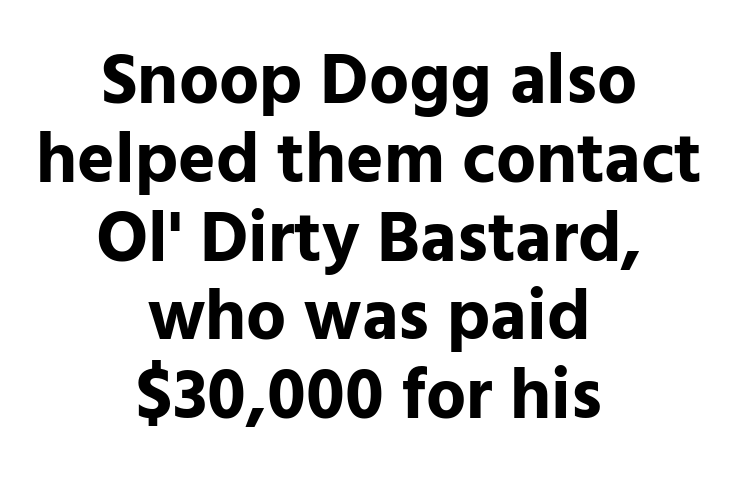
The image shows 71 px bold sans-serif type, upright; set centered, tight line spacing (1.11x), normal letter spacing, not underlined; low stroke contrast and a medium x-height.
